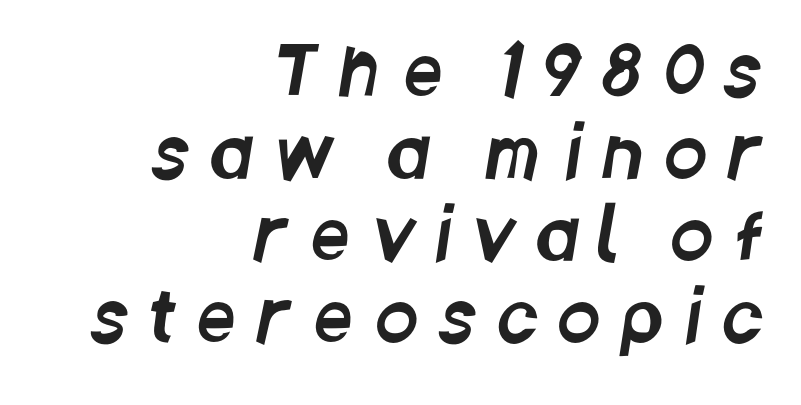
Q: Is the typeface a serif or a sans-serif typeface? A: Sans-serif.
Q: Is the text underlined? A: No.
Q: How is the paragraph aligned? A: Right-aligned.
Q: Is the spacing between letters normal or unusually wide? A: Unusually wide.
Q: Width (condensed, normal, or wide)? A: Condensed.
Q: Stroke contrast? A: Low.
Q: x-height? A: Large.
Q: Monospaced? A: No.
